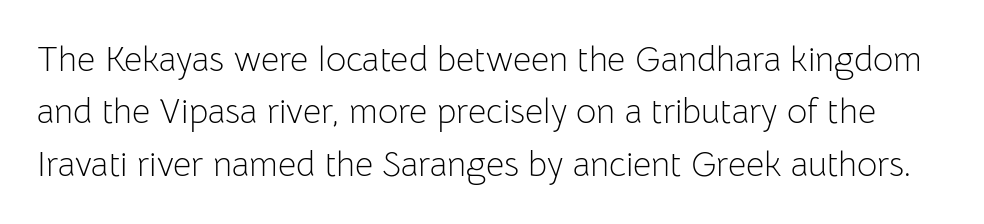
If you drew a line through each stem, it would be perfectly vertical. Stems and bowls with no extra thickness — not bold. The lines sit at an ordinary, default distance from one another. The baseline area is clear.
